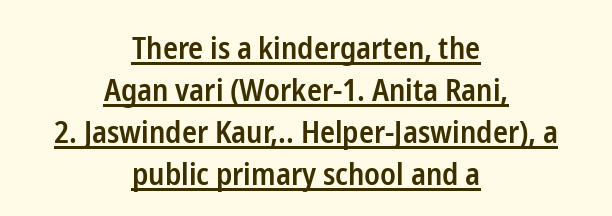
Q: Is the text bold? A: Semi-bold.
Q: Is the text italic (slanted)? A: No, it is upright.
Q: Is the typeface a serif or a sans-serif typeface? A: Sans-serif.
Q: Is the text underlined? A: Yes.
Q: How is the paragraph aligned? A: Centered.
Q: Is the spacing between letters normal or unusually wide? A: Normal.
Q: Is the spacing between lines tight, normal or loose? A: Normal.
Q: Width (condensed, normal, or wide)? A: Condensed.
Q: Stroke contrast? A: Low.
Q: x-height? A: Medium.
Q: Monospaced? A: No.
